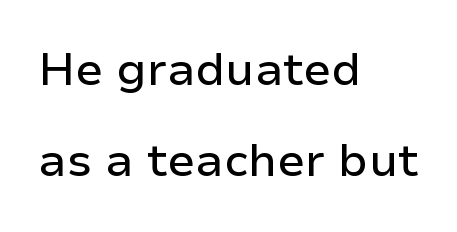
The image shows 46 px sans-serif type, upright; set left-aligned, loose line spacing (1.98x), normal letter spacing, not underlined; low stroke contrast and a medium x-height.
